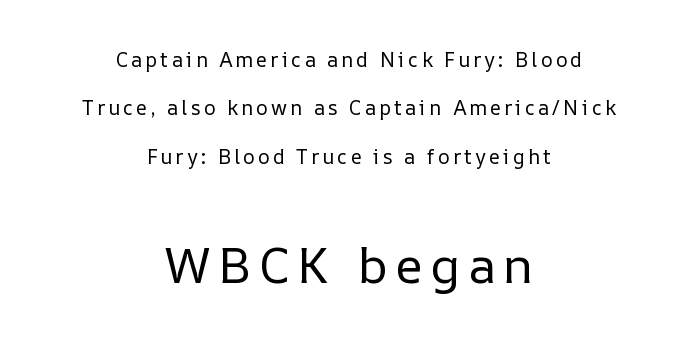
Check the space under the baseline: it is left empty. Compare the two chunks: the lower has the greater cap height. You could not count columns in this text — the font is proportionally spaced. In CSS terms this would be text-align: center. Vertically, the passage feels expansive, rows floating well apart.
